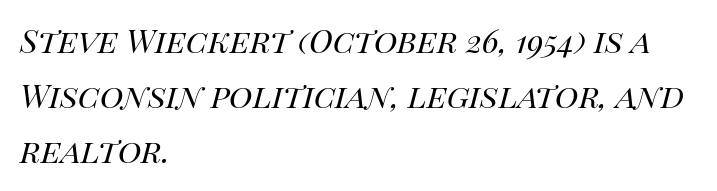
{"italic": "yes", "lean": "right", "slant_degrees": 14, "bold": "no", "weight": "regular", "width": "normal", "stroke_contrast": "high", "x_height": "large", "monospaced": "no", "underline": "no", "align": "left", "line_spacing": "normal", "line_spacing_ratio": 1.37, "letter_spacing": "normal", "letter_spacing_em": 0.0, "glyph_px": 40}
